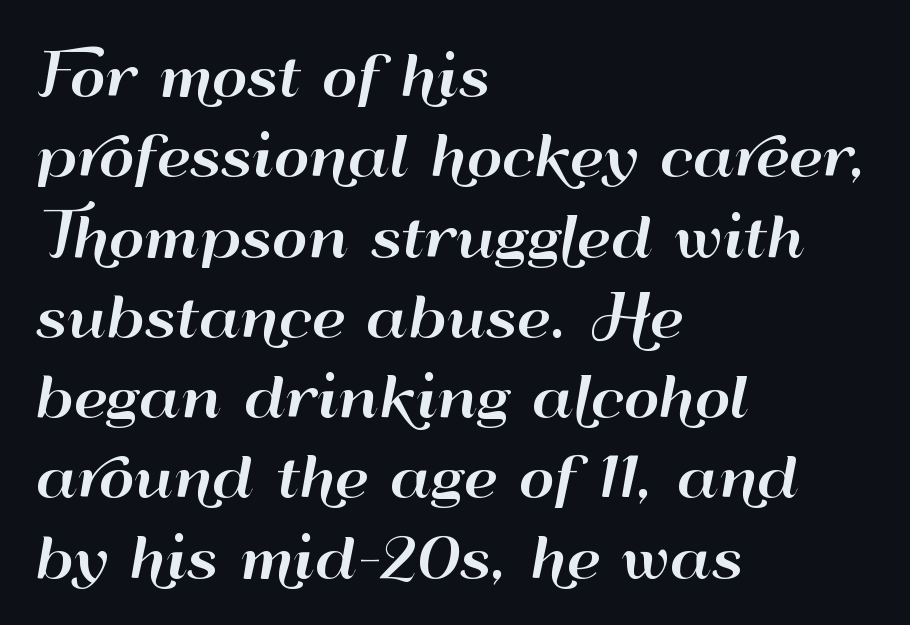
The image shows 55 px wide sans-serif type; set left-aligned, normal line spacing (1.46x), normal letter spacing, not underlined; high stroke contrast and a small x-height.
